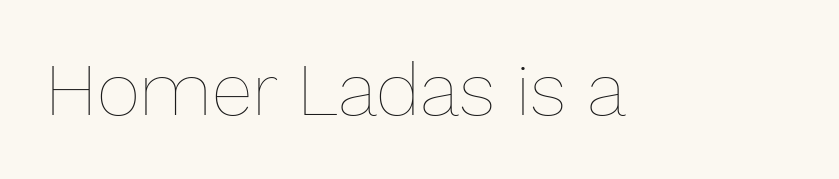
Q: Is the text bold? A: No.
Q: Is the text italic (slanted)? A: No, it is upright.
Q: Is the text underlined? A: No.
Q: Is the spacing between letters normal or unusually wide? A: Normal.
Q: Width (condensed, normal, or wide)? A: Normal.
Q: Stroke contrast? A: Low.
Q: x-height? A: Medium.
Q: Monospaced? A: No.
